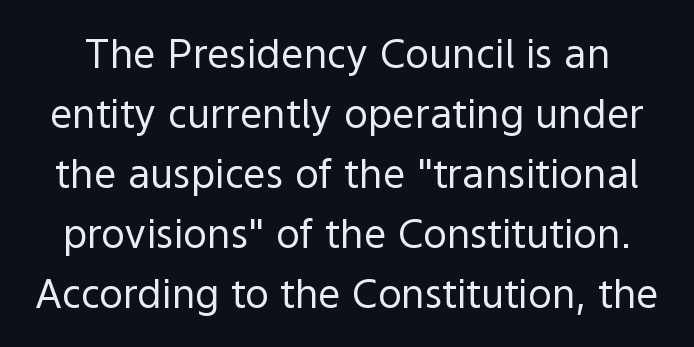
The image shows 40 px regular-weight sans-serif type, upright; set normal line spacing (1.5x), normal letter spacing, not underlined; a medium x-height.
